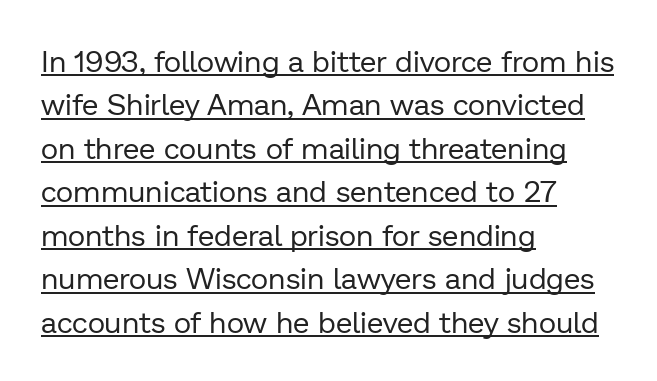
Looks like regular typesetting: each glyph gets only the width it needs. The vertical gap from one line to the next is medium. Teacher's note: observe the even left margin — that is flush-left alignment. Unbolded letterforms with no extra heft. The rendering keeps characters at their native spacing. A sans-serif font was chosen for this passage.
